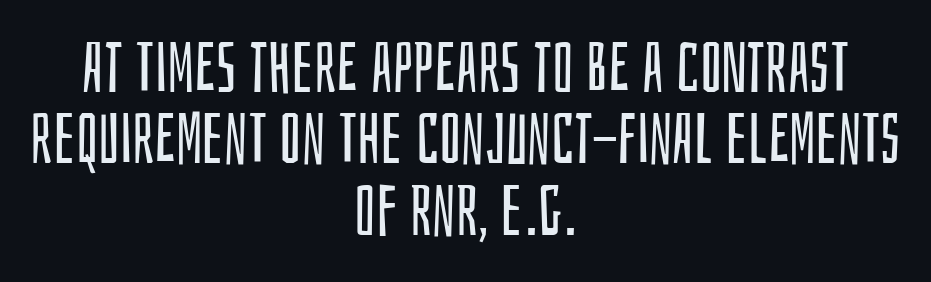
Q: Is the text bold? A: No.
Q: Is the text italic (slanted)? A: No, it is upright.
Q: Is the typeface a serif or a sans-serif typeface? A: Sans-serif.
Q: Is the text underlined? A: No.
Q: How is the paragraph aligned? A: Centered.
Q: Is the spacing between letters normal or unusually wide? A: Normal.
Q: Is the spacing between lines tight, normal or loose? A: Tight.
Q: Width (condensed, normal, or wide)? A: Condensed.
Q: Stroke contrast? A: Low.
Q: x-height? A: Large.
Q: Monospaced? A: No.
